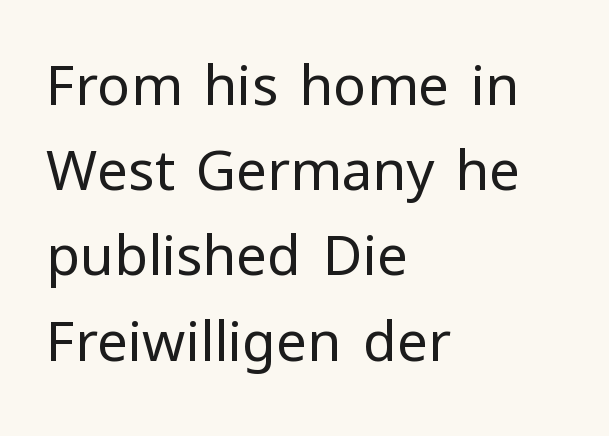
Horizontal alignment here is leftward, the default for most running prose. Students, observe: this is what conventionally led text looks like. The rendering shows plain stroke endings on the letterforms — a sans-serif design. Stem width sits at or under what a default text font uses. Every character sits straight up, as roman type does. The rendering uses natural spacing where letterforms have individual widths.
